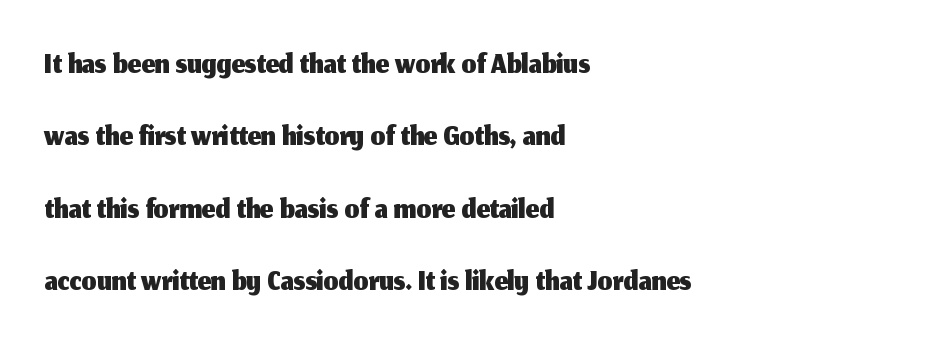
Q: Is the text italic (slanted)? A: No, it is upright.
Q: Is the typeface a serif or a sans-serif typeface? A: Sans-serif.
Q: Is the text underlined? A: No.
Q: How is the paragraph aligned? A: Left-aligned.
Q: Is the spacing between letters normal or unusually wide? A: Normal.
Q: Is the spacing between lines tight, normal or loose? A: Normal.
Q: Width (condensed, normal, or wide)? A: Normal.
Q: Stroke contrast? A: Medium.
Q: x-height? A: Medium.
Q: Monospaced? A: No.
